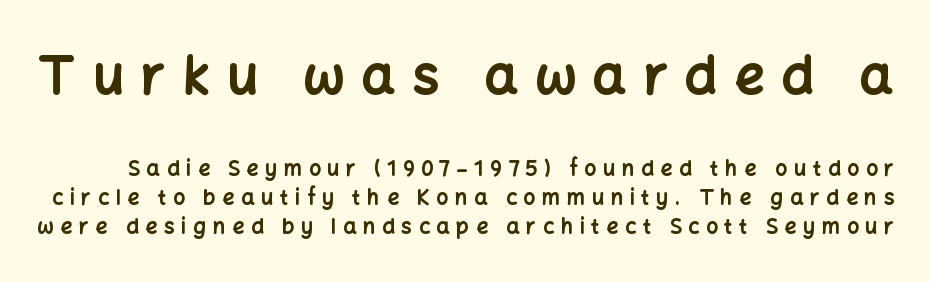
The image shows 53 px bold sans-serif type, upright; set normal line spacing (1.4x), unusually wide letter spacing (+0.32 em), not underlined; the first (top) block is 2.52x larger; low stroke contrast and a medium x-height.
